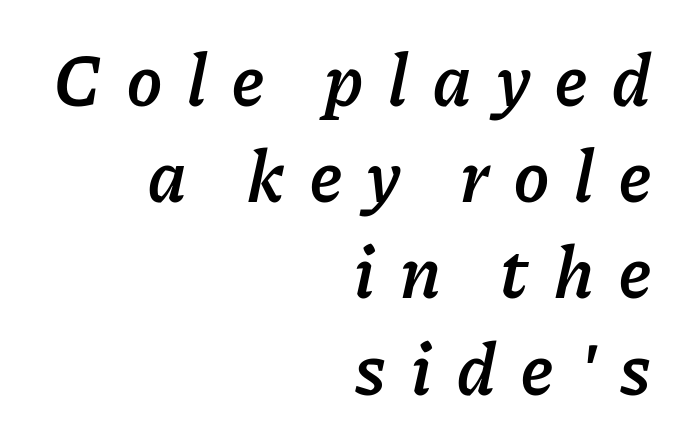
{"italic": "yes", "lean": "right", "slant_degrees": 11, "bold": "semi", "weight": "semibold", "width": "normal", "stroke_contrast": "low", "x_height": "medium", "monospaced": "no", "underline": "no", "align": "right", "line_spacing": "normal", "line_spacing_ratio": 1.3, "letter_spacing": "wide", "letter_spacing_em": 0.34, "glyph_px": 74}
